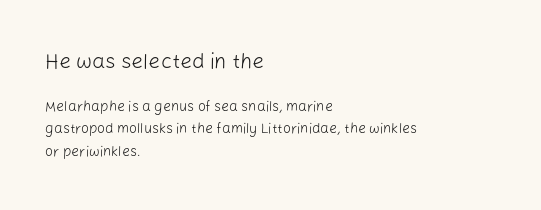
{"italic": "no", "bold": "no", "underline": "no", "align": "left", "line_spacing": "normal", "line_spacing_ratio": 1.59, "letter_spacing": "normal", "letter_spacing_em": 0.0, "larger_block": "first", "size_ratio": 1.5, "glyph_px": 21}
